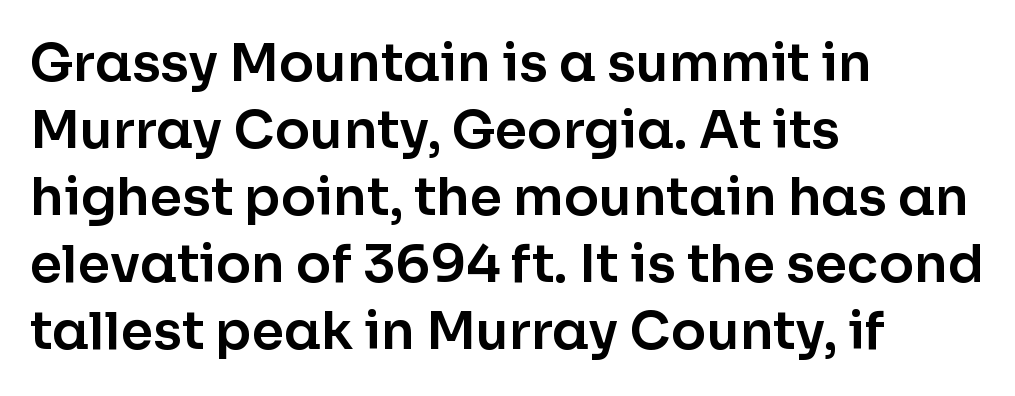
The image shows 52 px sans-serif type, upright; set left-aligned, normal line spacing (1.29x), normal letter spacing, not underlined; low stroke contrast and a medium x-height.
